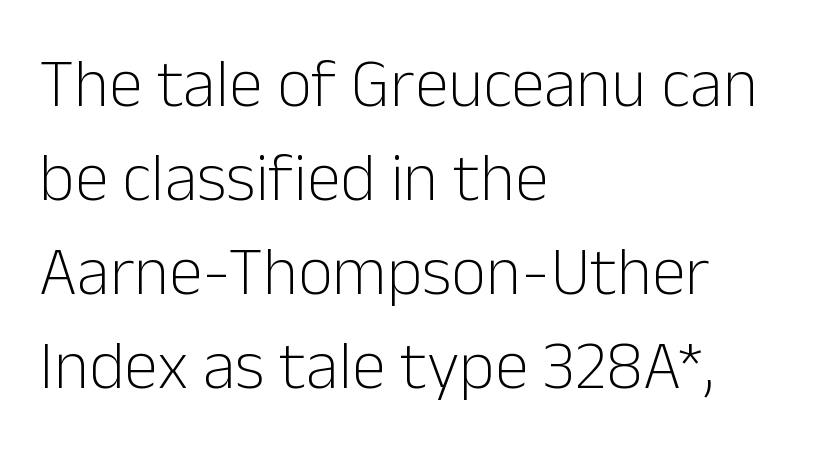
The image shows 68 px light sans-serif type, upright; set left-aligned, normal line spacing (1.38x), normal letter spacing, not underlined; low stroke contrast and a medium x-height.
